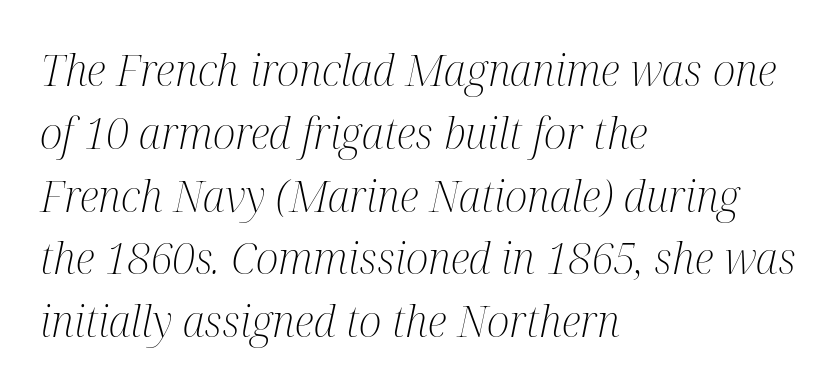
Q: Is the text bold? A: No.
Q: Is the text italic (slanted)? A: Yes, it leans right by about 12 degrees.
Q: Is the typeface a serif or a sans-serif typeface? A: Serif.
Q: Is the text underlined? A: No.
Q: How is the paragraph aligned? A: Left-aligned.
Q: Is the spacing between letters normal or unusually wide? A: Normal.
Q: Is the spacing between lines tight, normal or loose? A: Normal.
Q: Width (condensed, normal, or wide)? A: Condensed.
Q: Stroke contrast? A: Medium.
Q: x-height? A: Medium.
Q: Monospaced? A: No.
